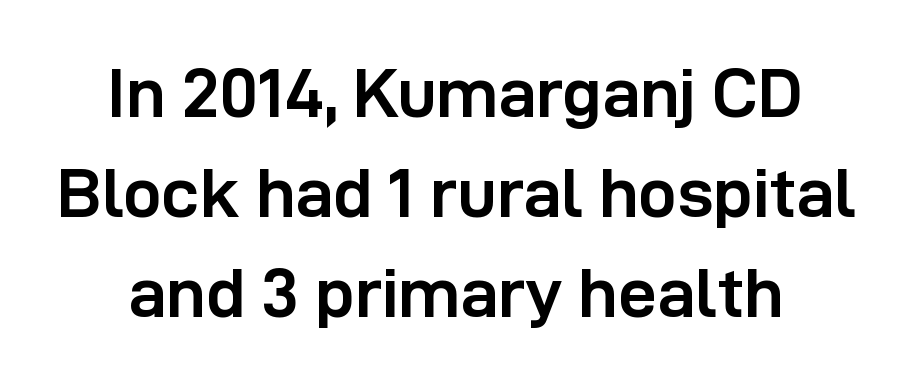
Unlike italic type, these characters show no tilt at all. The type is set solid horizontally, with unmodified tracking. Weight: bold. Leading matches the norm, producing a regular column. The rendering uses natural spacing where letterforms have individual widths. Look at the bottom of the vertical strokes: they stop flat, with no serifs.
